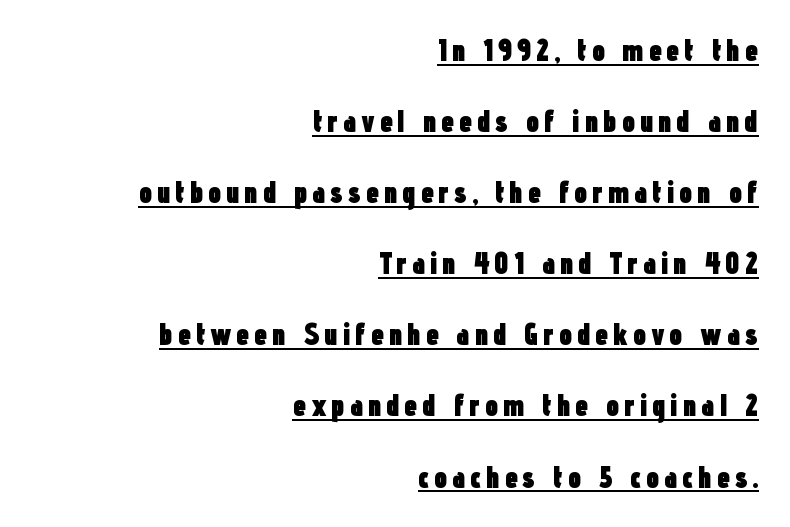
The compositor pushed each line to the right boundary. This sample uses an upright cut, with every glyph sitting square on the baseline. In terms of letterform style, serifs are entirely absent. Widely set lines give the paragraph a tall, airy silhouette. Underline: present.
